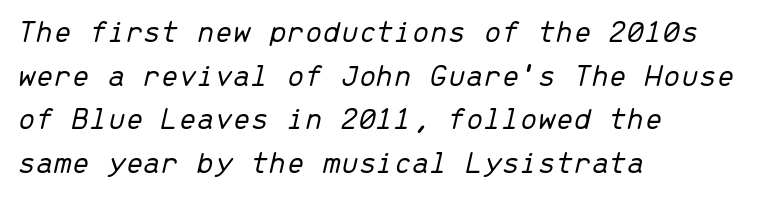
Q: Is the text bold? A: No.
Q: Is the text italic (slanted)? A: Yes, it leans right by about 13 degrees.
Q: Is the text underlined? A: No.
Q: How is the paragraph aligned? A: Left-aligned.
Q: Is the spacing between letters normal or unusually wide? A: Normal.
Q: Is the spacing between lines tight, normal or loose? A: Normal.
Q: Width (condensed, normal, or wide)? A: Normal.
Q: Stroke contrast? A: Low.
Q: x-height? A: Medium.
Q: Monospaced? A: Yes.
